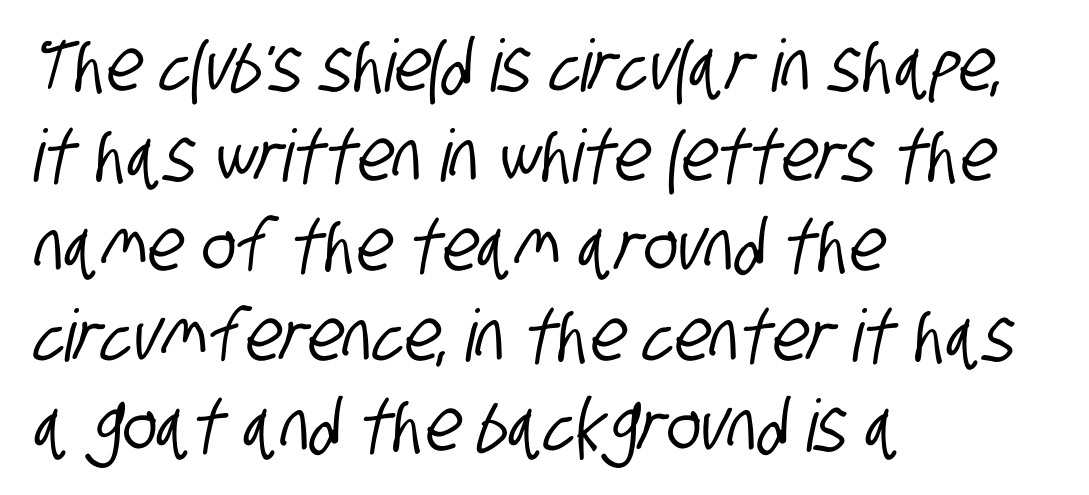
{"serif": "no", "width": "condensed", "stroke_contrast": "low", "x_height": "large", "monospaced": "no", "underline": "no", "align": "left", "line_spacing": "normal", "line_spacing_ratio": 1.25, "letter_spacing": "normal", "letter_spacing_em": 0.0, "glyph_px": 72}
